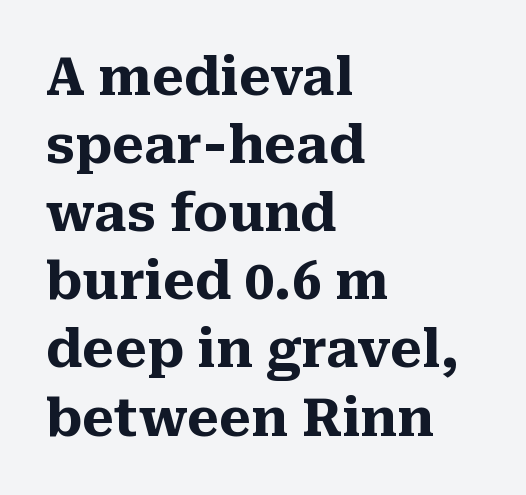
{"serif": "yes", "italic": "no", "bold": "yes", "weight": "heavy", "width": "normal", "stroke_contrast": "medium", "x_height": "medium", "monospaced": "no", "underline": "no", "align": "left", "line_spacing": "normal", "line_spacing_ratio": 1.31, "letter_spacing": "normal", "letter_spacing_em": 0.0, "glyph_px": 52}
